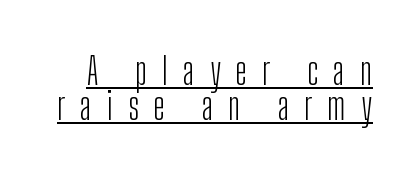
Q: Is the text bold? A: No.
Q: Is the text italic (slanted)? A: No, it is upright.
Q: Is the typeface a serif or a sans-serif typeface? A: Sans-serif.
Q: Is the text underlined? A: Yes.
Q: Is the spacing between letters normal or unusually wide? A: Unusually wide.
Q: Is the spacing between lines tight, normal or loose? A: Tight.
Q: Width (condensed, normal, or wide)? A: Condensed.
Q: Stroke contrast? A: Low.
Q: x-height? A: Medium.
Q: Monospaced? A: No.
